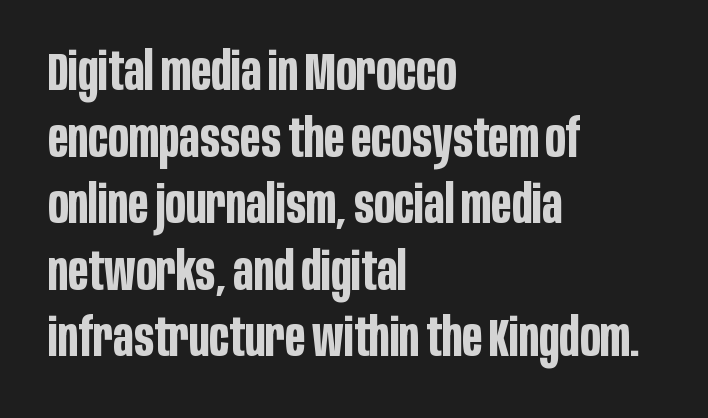
Q: Is the text bold? A: Yes.
Q: Is the text italic (slanted)? A: No, it is upright.
Q: Is the typeface a serif or a sans-serif typeface? A: Sans-serif.
Q: Is the text underlined? A: No.
Q: How is the paragraph aligned? A: Left-aligned.
Q: Is the spacing between letters normal or unusually wide? A: Normal.
Q: Is the spacing between lines tight, normal or loose? A: Normal.
Q: Width (condensed, normal, or wide)? A: Condensed.
Q: Stroke contrast? A: Low.
Q: x-height? A: Large.
Q: Monospaced? A: No.
